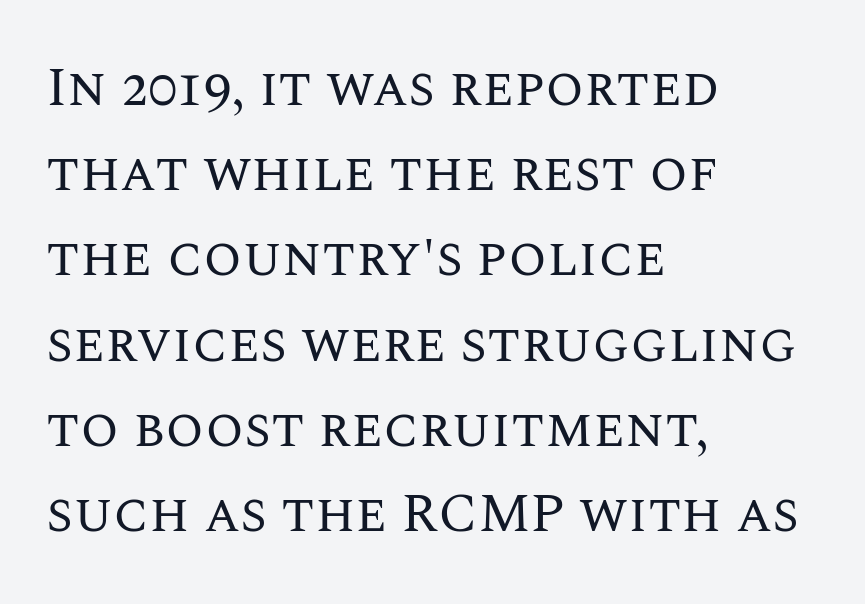
{"italic": "no", "bold": "no", "weight": "regular", "width": "normal", "stroke_contrast": "medium", "x_height": "large", "monospaced": "no", "underline": "no", "align": "left", "line_spacing": "normal", "line_spacing_ratio": 1.55, "letter_spacing": "normal", "letter_spacing_em": 0.0, "glyph_px": 55}
